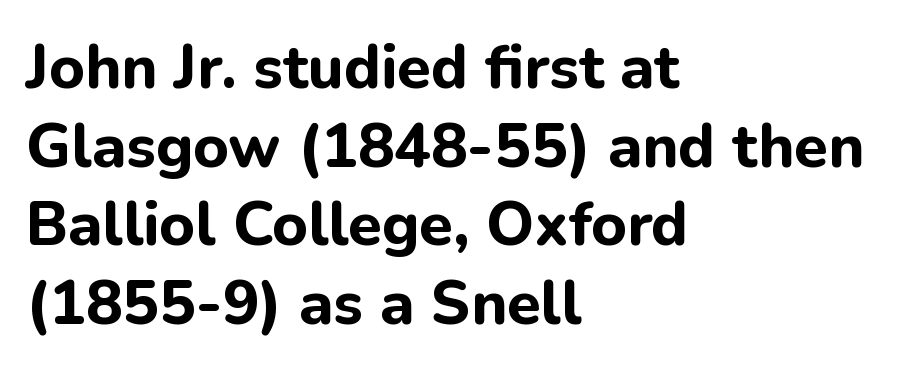
A typesetter would call this zero additional tracking. Successive baselines arrive at the customary interval. One-word summary of the alignment: left. Lines of text with bare space underneath.
